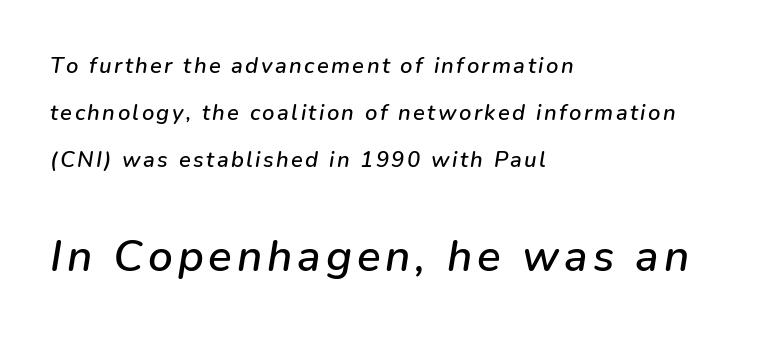
{"italic": "yes", "lean": "right", "slant_degrees": 9, "width": "normal", "stroke_contrast": "low", "x_height": "medium", "monospaced": "no", "underline": "no", "align": "left", "line_spacing": "loose", "line_spacing_ratio": 2.14, "larger_block": "second", "size_ratio": 2.0, "glyph_px": 44}
